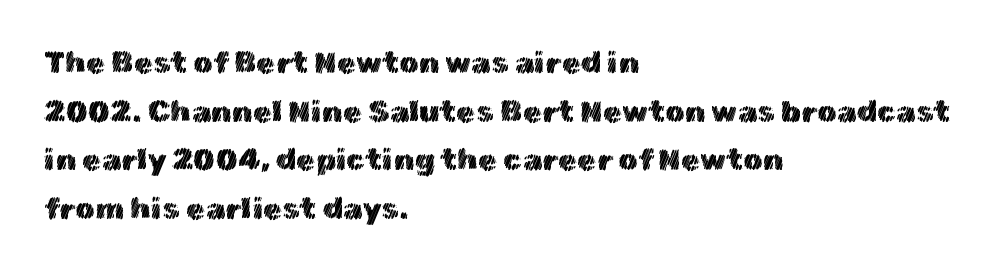
If you drew a ruler down the left edge, every line would touch it. The face used here is rendered with its standard letterfit. The space beneath each line is pristine and unruled. It's the straight-up-and-down kind of type. A typesetter would call this proportional, since set widths differ per character. Whoever set this chose a conventional vertical rhythm.
